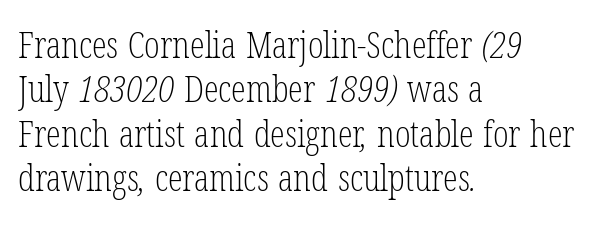
{"serif": "yes", "bold": "no", "weight": "light", "width": "condensed", "stroke_contrast": "low", "x_height": "medium", "monospaced": "no", "underline": "no", "align": "left", "line_spacing_ratio": 1.2, "letter_spacing": "normal", "letter_spacing_em": 0.0, "glyph_px": 37}
